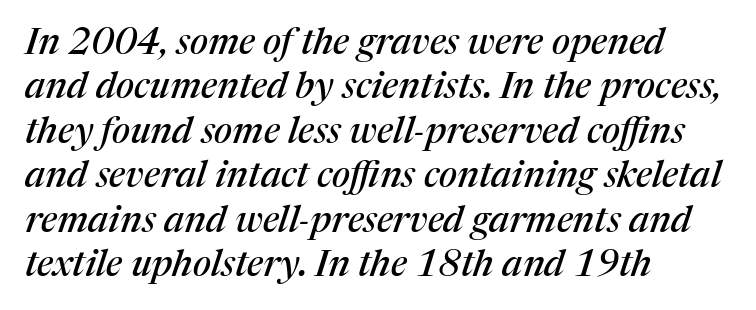
{"serif": "yes", "italic": "yes", "lean": "right", "slant_degrees": 17, "width": "normal", "stroke_contrast": "medium", "x_height": "medium", "monospaced": "no", "underline": "no", "align": "left", "line_spacing_ratio": 1.2, "letter_spacing": "normal", "letter_spacing_em": 0.0, "glyph_px": 37}
